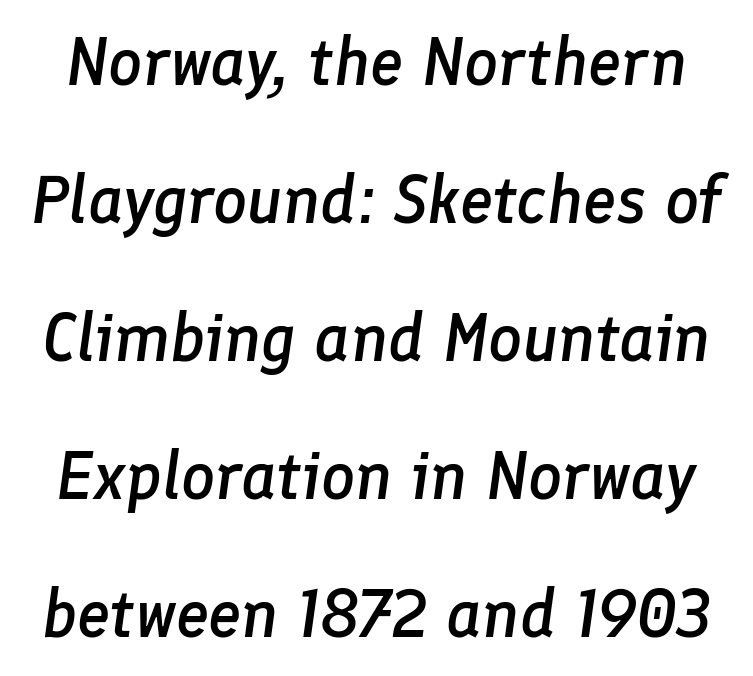
{"italic": "yes", "lean": "right", "slant_degrees": 8, "bold": "semi", "weight": "semibold", "width": "normal", "stroke_contrast": "low", "x_height": "medium", "monospaced": "no", "underline": "no", "line_spacing": "loose", "line_spacing_ratio": 2.06, "letter_spacing": "normal", "letter_spacing_em": 0.0, "glyph_px": 67}
